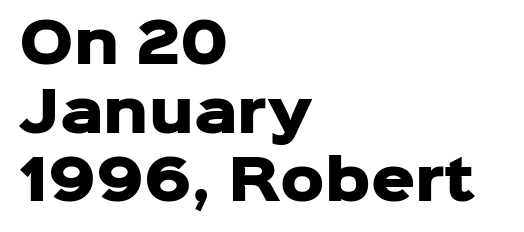
The image shows 55 px heavy sans-serif type, upright; set left-aligned, normal line spacing (1.25x), normal letter spacing, not underlined; low stroke contrast and a medium x-height.
